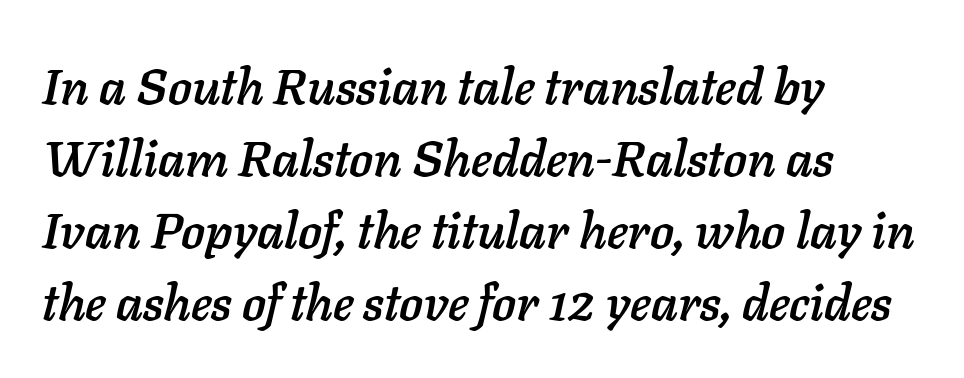
Q: Is the text italic (slanted)? A: Yes, it leans right by about 11 degrees.
Q: Is the text underlined? A: No.
Q: How is the paragraph aligned? A: Left-aligned.
Q: Is the spacing between letters normal or unusually wide? A: Normal.
Q: Is the spacing between lines tight, normal or loose? A: Normal.
Q: Width (condensed, normal, or wide)? A: Normal.
Q: Stroke contrast? A: Low.
Q: x-height? A: Medium.
Q: Monospaced? A: No.
